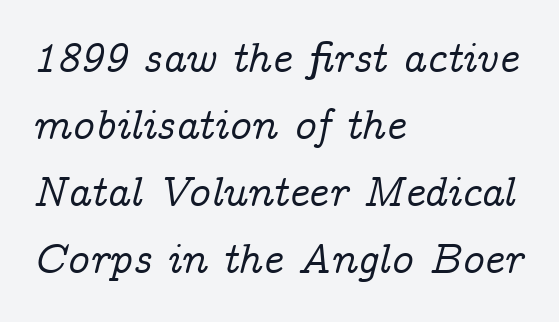
The image shows 43 px serif type, italic (leaning right); set left-aligned, normal line spacing (1.56x), normal letter spacing, not underlined; low stroke contrast and a medium x-height.
